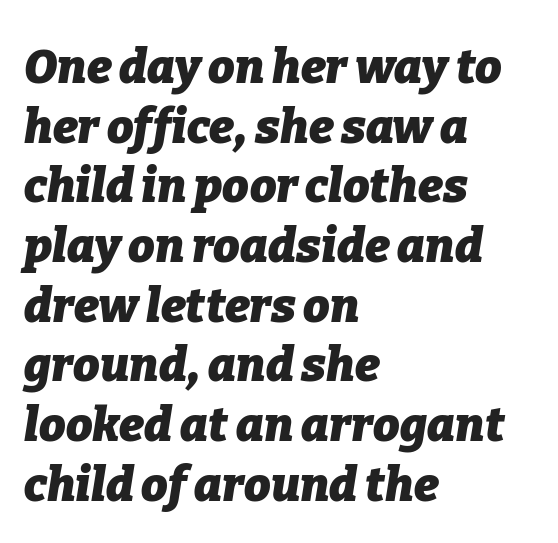
Q: Is the text bold? A: Yes.
Q: Is the text italic (slanted)? A: Yes, it leans right by about 9 degrees.
Q: Is the text underlined? A: No.
Q: How is the paragraph aligned? A: Left-aligned.
Q: Is the spacing between letters normal or unusually wide? A: Normal.
Q: Is the spacing between lines tight, normal or loose? A: Normal.
Q: Width (condensed, normal, or wide)? A: Normal.
Q: Stroke contrast? A: Low.
Q: x-height? A: Medium.
Q: Monospaced? A: No.
